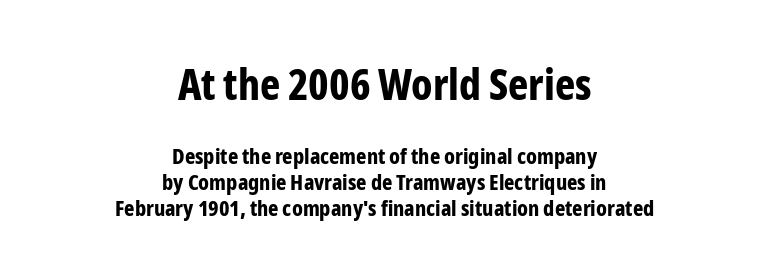
The image shows 43 px bold, condensed sans-serif type, upright; set centered, line spacing 1.19x, normal letter spacing, not underlined; the first (top) block is 1.95x larger; low stroke contrast and a medium x-height.
